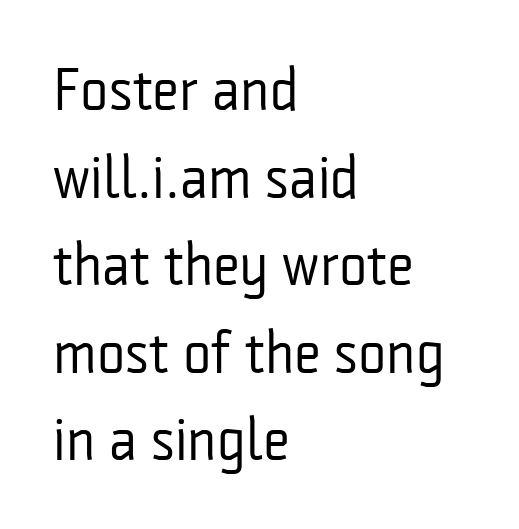
The image shows 60 px regular-weight, condensed sans-serif type, upright; set left-aligned, normal line spacing (1.46x), normal letter spacing, not underlined; low stroke contrast and a medium x-height.
